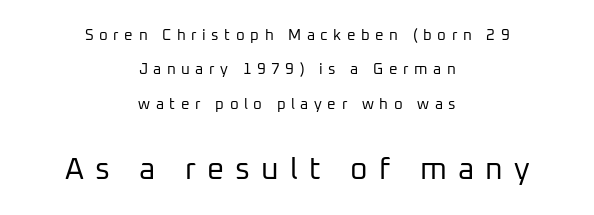
{"serif": "no", "italic": "no", "bold": "no", "weight": "regular", "width": "normal", "stroke_contrast": "low", "x_height": "medium", "monospaced": "no", "underline": "no", "align": "center", "line_spacing": "loose", "line_spacing_ratio": 2.29, "letter_spacing": "wide", "letter_spacing_em": 0.37, "larger_block": "second", "size_ratio": 2.0, "glyph_px": 30}
